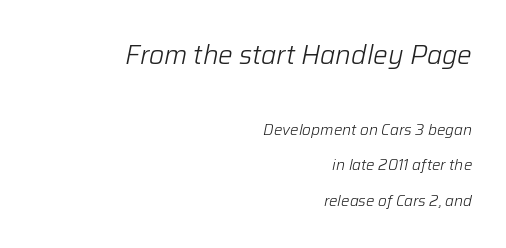
{"italic": "yes", "lean": "right", "slant_degrees": 12, "bold": "no", "underline": "no", "align": "right", "line_spacing": "loose", "line_spacing_ratio": 2.38, "letter_spacing": "normal", "letter_spacing_em": 0.0, "larger_block": "first", "size_ratio": 1.73, "glyph_px": 26}
